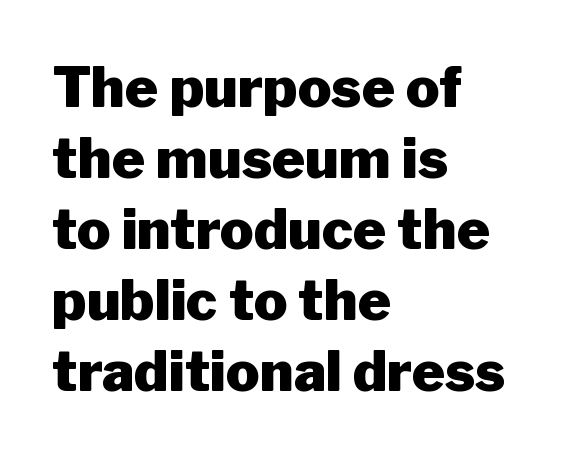
Q: Is the text bold? A: Yes.
Q: Is the text italic (slanted)? A: No, it is upright.
Q: Is the typeface a serif or a sans-serif typeface? A: Sans-serif.
Q: Is the text underlined? A: No.
Q: How is the paragraph aligned? A: Left-aligned.
Q: Is the spacing between letters normal or unusually wide? A: Normal.
Q: Is the spacing between lines tight, normal or loose? A: Normal.
Q: Width (condensed, normal, or wide)? A: Normal.
Q: Stroke contrast? A: Low.
Q: x-height? A: Medium.
Q: Monospaced? A: No.
